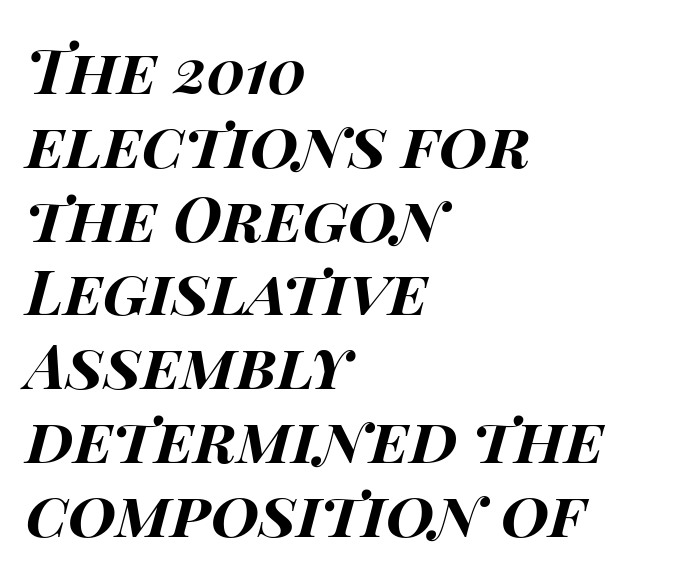
The image shows 62 px bold, wide type, italic (leaning right); set left-aligned, line spacing 1.19x, normal letter spacing, not underlined; high stroke contrast and a large x-height.
